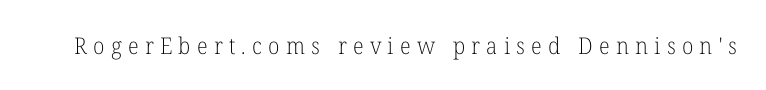
A roman cut, with each character standing at attention. The weight tops out at a normal text grade. You could only call the tracking loose — the letters float apart. The glyphs are unaccompanied by any horizontal stroke below them.
